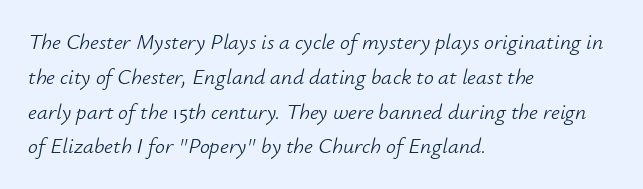
{"italic": "yes", "lean": "right", "slant_degrees": 12, "bold": "no", "underline": "no", "align": "left", "line_spacing": "normal", "line_spacing_ratio": 1.58, "letter_spacing": "normal", "letter_spacing_em": 0.0, "glyph_px": 22}
